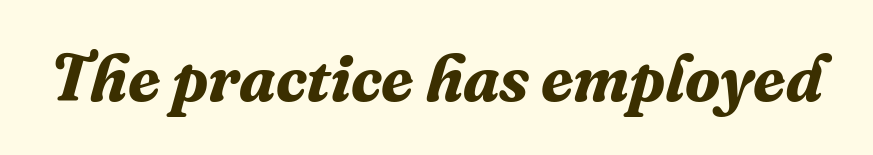
The image shows 65 px bold serif type, italic (leaning right); set normal letter spacing, not underlined; medium stroke contrast and a medium x-height.
